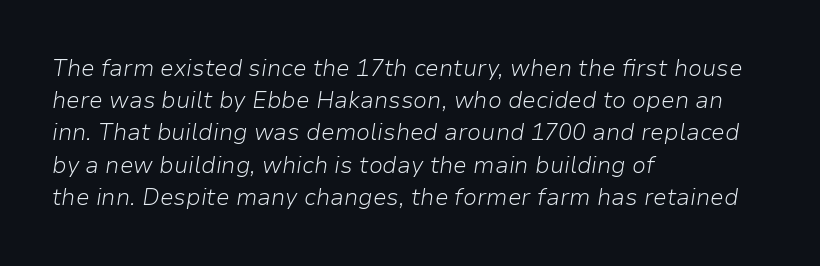
The letterforms sit shoulder to shoulder at normal distance. Summary of weight: not heavy and not bold. The specimen omits any rule beneath the text block's lines. How would I describe the line gaps? Plain and ordinary. The font's italic variant was chosen for this text. The paragraph has a hard left edge and a soft right edge.
